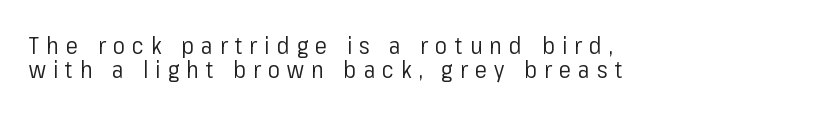
{"italic": "no", "bold": "no", "underline": "no", "align": "left", "line_spacing": "tight", "line_spacing_ratio": 1.05, "letter_spacing": "wide", "letter_spacing_em": 0.31, "glyph_px": 23}
